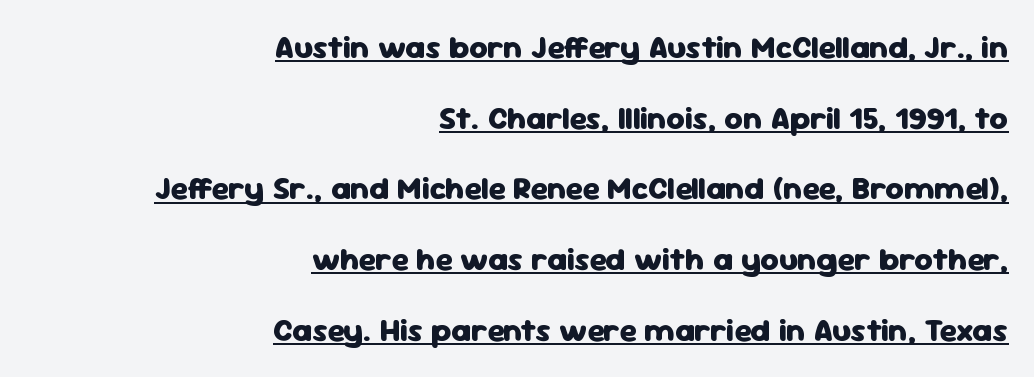
Q: Is the text bold? A: Yes.
Q: Is the text italic (slanted)? A: No, it is upright.
Q: Is the typeface a serif or a sans-serif typeface? A: Sans-serif.
Q: Is the text underlined? A: Yes.
Q: How is the paragraph aligned? A: Right-aligned.
Q: Is the spacing between letters normal or unusually wide? A: Normal.
Q: Is the spacing between lines tight, normal or loose? A: Loose.
Q: Width (condensed, normal, or wide)? A: Normal.
Q: Stroke contrast? A: Low.
Q: x-height? A: Medium.
Q: Monospaced? A: No.
